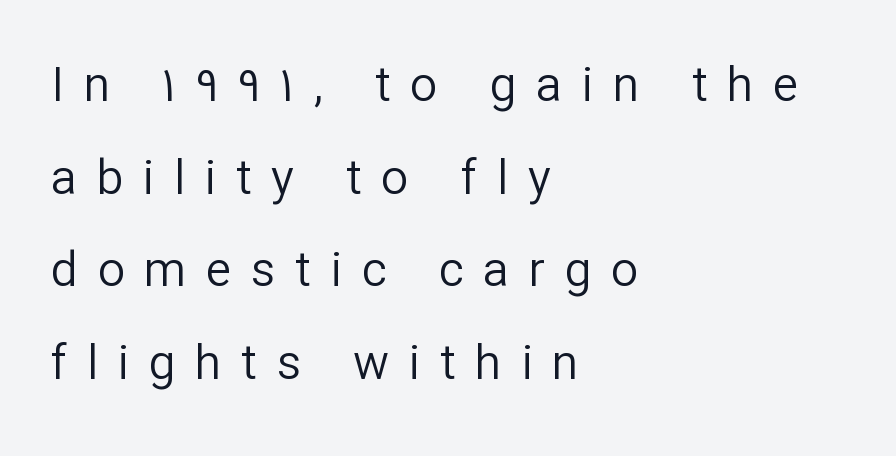
{"serif": "no", "italic": "no", "bold": "no", "weight": "regular", "width": "normal", "stroke_contrast": "low", "x_height": "medium", "monospaced": "no", "underline": "no", "align": "left", "line_spacing": "loose", "line_spacing_ratio": 1.93, "letter_spacing": "wide", "letter_spacing_em": 0.41, "glyph_px": 48}
